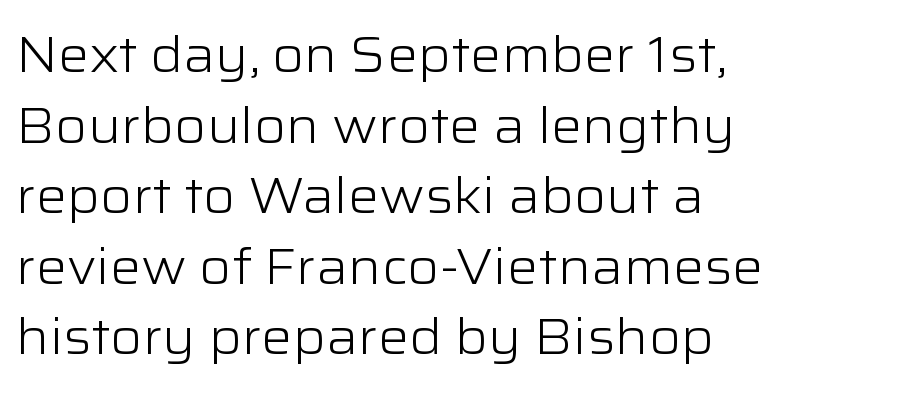
Q: Is the text bold? A: No.
Q: Is the text italic (slanted)? A: No, it is upright.
Q: Is the typeface a serif or a sans-serif typeface? A: Sans-serif.
Q: Is the text underlined? A: No.
Q: How is the paragraph aligned? A: Left-aligned.
Q: Is the spacing between letters normal or unusually wide? A: Normal.
Q: Is the spacing between lines tight, normal or loose? A: Normal.
Q: Width (condensed, normal, or wide)? A: Wide.
Q: Stroke contrast? A: Low.
Q: x-height? A: Medium.
Q: Monospaced? A: No.
